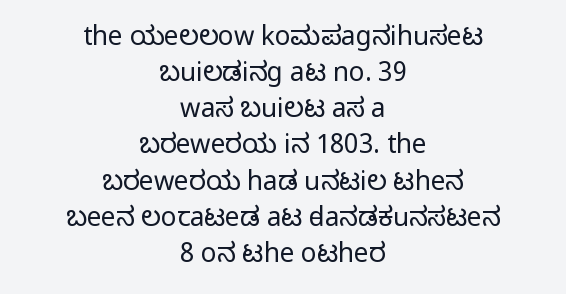
The image shows 26 px text type, upright; set centered, normal line spacing (1.39x), normal letter spacing, not underlined.
